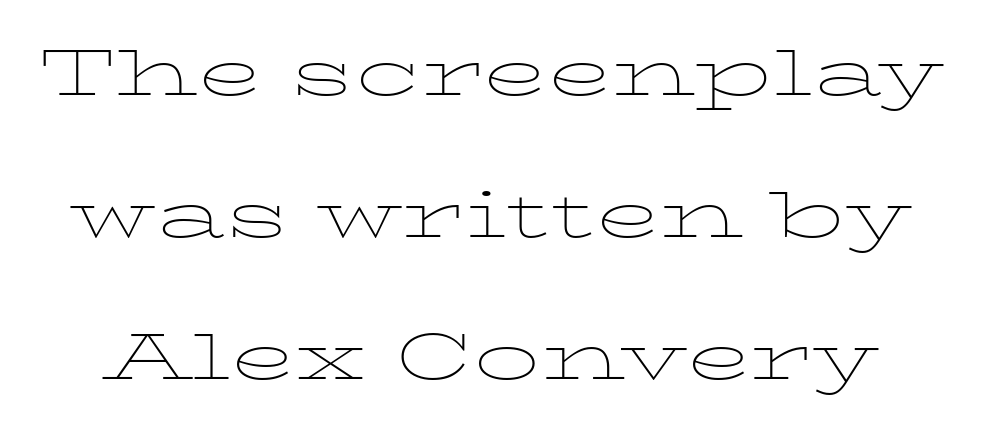
{"serif": "yes", "italic": "no", "bold": "no", "weight": "thin", "width": "wide", "stroke_contrast": "low", "x_height": "medium", "monospaced": "no", "underline": "no", "line_spacing": "loose", "line_spacing_ratio": 2.15, "letter_spacing": "normal", "letter_spacing_em": 0.0, "glyph_px": 66}
